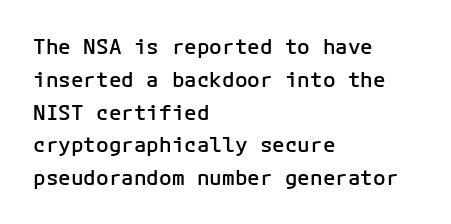
A somewhat darkened texture: the type is semibold rather than bold. Every stem runs plumb, perpendicular to the baseline. No extra tracking has been applied to these lines. A bare baseline throughout the passage. Every row of glyphs begins at an identical x-position on the left. Normally led — the rows are evenly, conventionally spaced.
